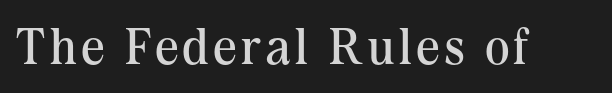
The image shows 51 px regular-weight serif type, upright; set not underlined; medium stroke contrast and a medium x-height.
